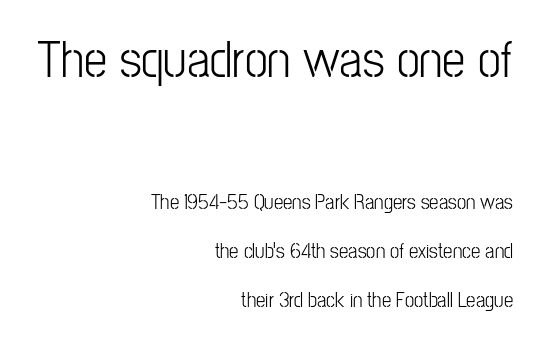
{"serif": "no", "italic": "no", "bold": "no", "weight": "light", "width": "condensed", "stroke_contrast": "low", "x_height": "medium", "monospaced": "no", "underline": "no", "align": "right", "line_spacing": "loose", "line_spacing_ratio": 2.35, "letter_spacing": "normal", "letter_spacing_em": 0.0, "larger_block": "first", "size_ratio": 2.48, "glyph_px": 52}
